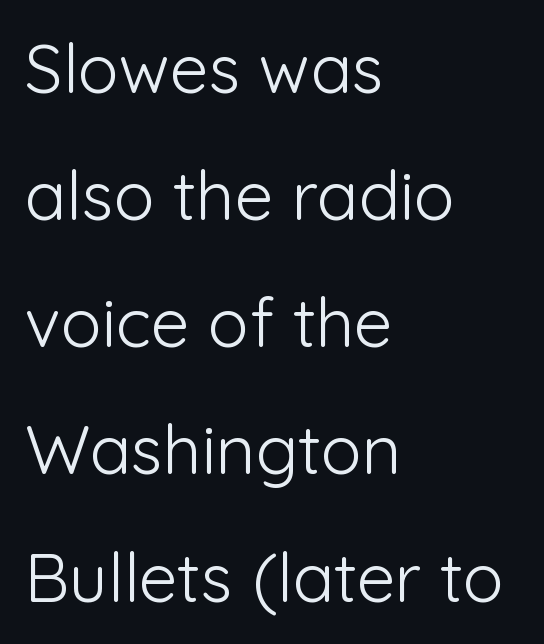
The image shows 68 px light sans-serif type, upright; set left-aligned, line spacing 1.87x, normal letter spacing, not underlined; low stroke contrast and a medium x-height.
